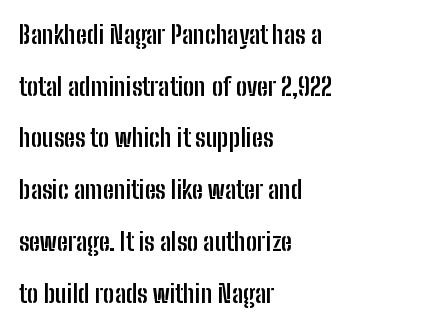
No word sits above an underline. Regarding leading, the lines here are spaced well apart. The glyphs have the mass of a bold cut. The rendering anchors every line to the left-hand side. The rendering keeps characters at their native spacing. No italicization has been applied; the sample stays upright.
